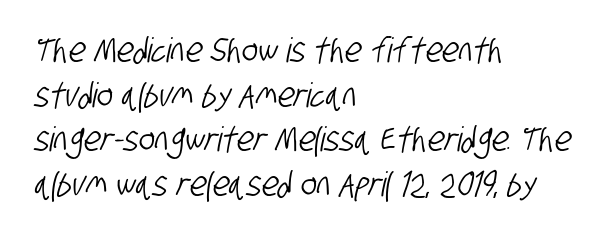
{"serif": "no", "width": "condensed", "stroke_contrast": "low", "x_height": "large", "monospaced": "no", "underline": "no", "align": "left", "line_spacing": "normal", "line_spacing_ratio": 1.31, "letter_spacing": "normal", "letter_spacing_em": 0.0, "glyph_px": 34}
